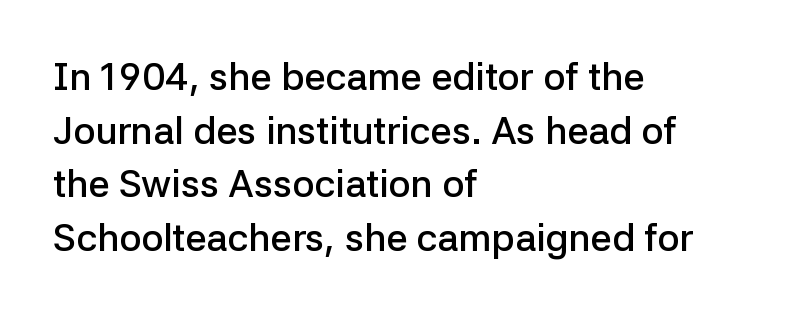
Every row of glyphs begins at an identical x-position on the left. Here the designer chose a conventional face with non-uniform glyph widths. The line-height multiplier appears to be the usual default. Upright lettering throughout. The strokes are fattened partway — semibold, not bold.
